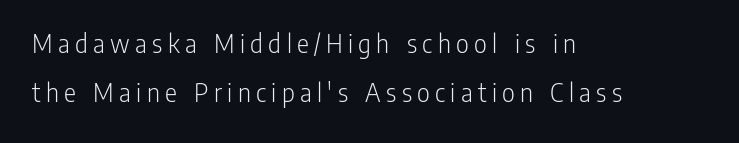
{"serif": "no", "italic": "no", "bold": "no", "weight": "light", "width": "condensed", "stroke_contrast": "low", "x_height": "medium", "monospaced": "no", "underline": "no", "align": "left", "line_spacing_ratio": 1.75, "glyph_px": 28}
